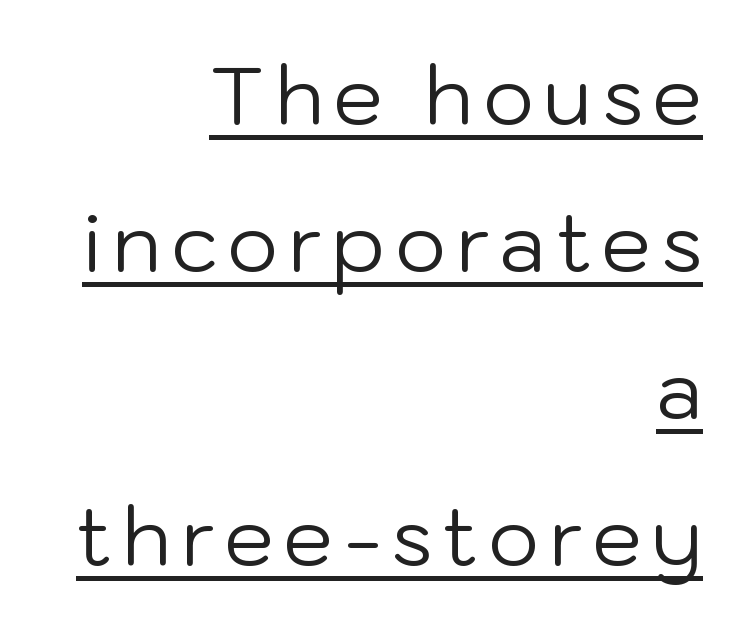
{"serif": "no", "italic": "no", "bold": "no", "weight": "regular", "width": "normal", "stroke_contrast": "low", "x_height": "medium", "monospaced": "no", "underline": "yes", "align": "right", "line_spacing_ratio": 1.86, "glyph_px": 79}
